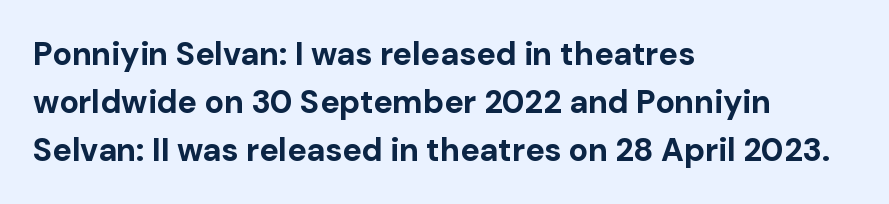
{"serif": "no", "italic": "no", "bold": "yes", "weight": "bold", "width": "normal", "stroke_contrast": "low", "x_height": "medium", "monospaced": "no", "underline": "no", "align": "left", "line_spacing": "normal", "line_spacing_ratio": 1.5, "letter_spacing": "normal", "letter_spacing_em": 0.0, "glyph_px": 32}
